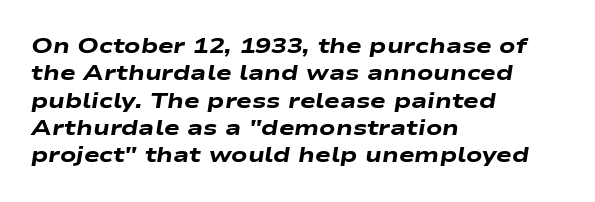
The image shows 21 px bold type, italic (leaning right); set left-aligned, normal line spacing (1.3x), normal letter spacing, not underlined.
